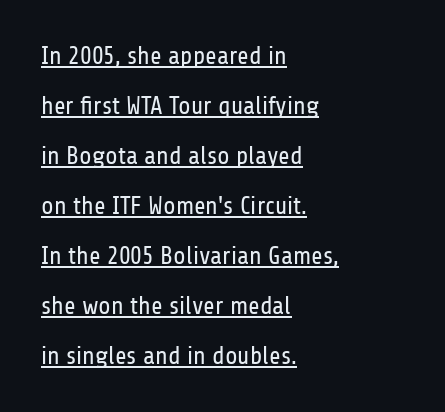
The image shows 25 px text type, upright; set left-aligned, loose line spacing (2.0x), normal letter spacing, underlined.
